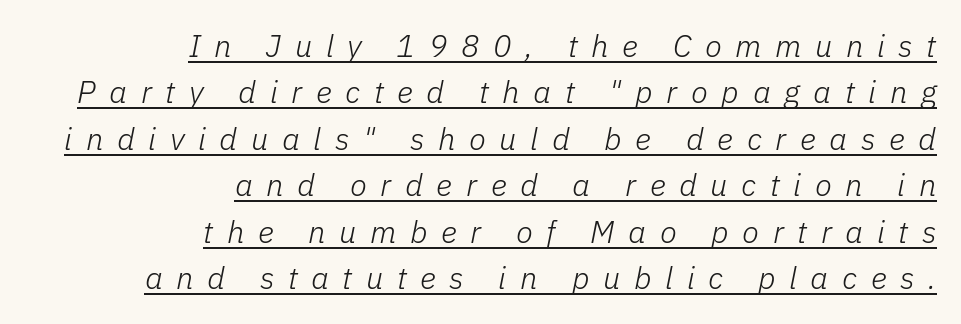
In CSS terms this would be text-align: right. Between one letter and the next there's a generous, obvious gap. A typesetter would call this proportional, since set widths differ per character. Is there much room between lines? A standard amount, neither cramped nor airy. The characters are drawn with everyday or finer stroke widths.
